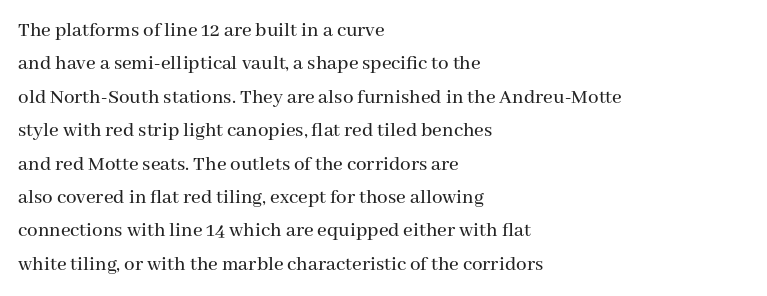
{"italic": "no", "underline": "no", "align": "left", "line_spacing": "normal", "line_spacing_ratio": 1.59, "letter_spacing": "normal", "letter_spacing_em": 0.0, "glyph_px": 21}
